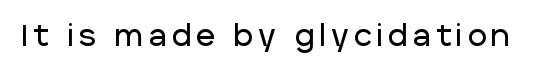
Rule under the text: the space is simply empty. You can tell it's not italic because the verticals are truly vertical. The text was rendered using a sans face with plain stroke endings. The rendering uses natural spacing where letterforms have individual widths.
